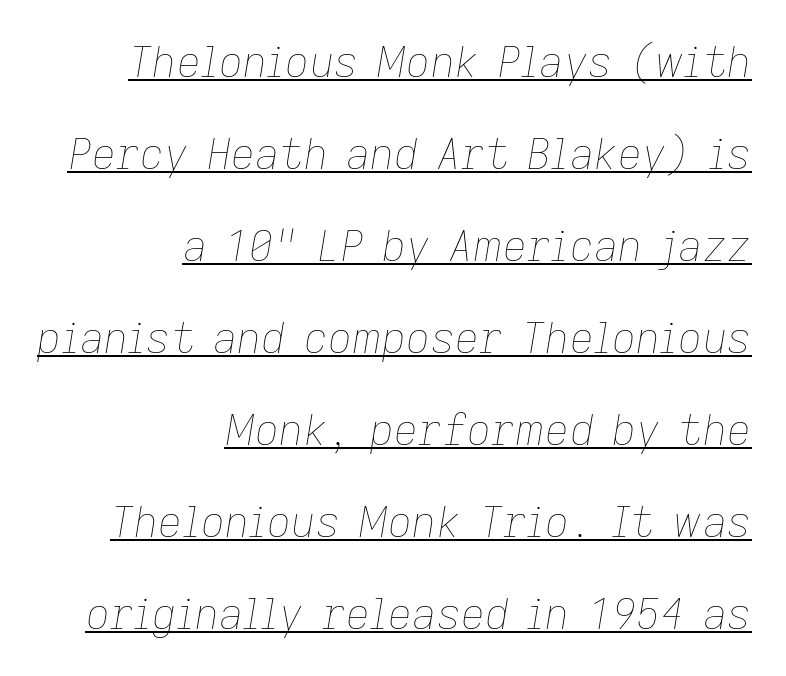
The image shows 42 px thin type, italic (leaning right); set right-aligned, loose line spacing (2.19x), normal letter spacing, underlined; low stroke contrast and a medium x-height.
